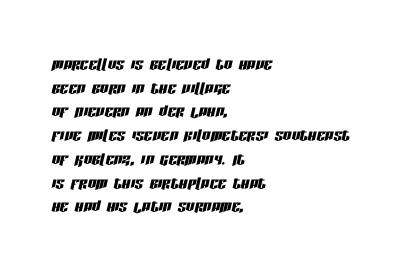
The image shows 21 px text type, italic (leaning right); set left-aligned, tight line spacing (1.13x), normal letter spacing, not underlined.
